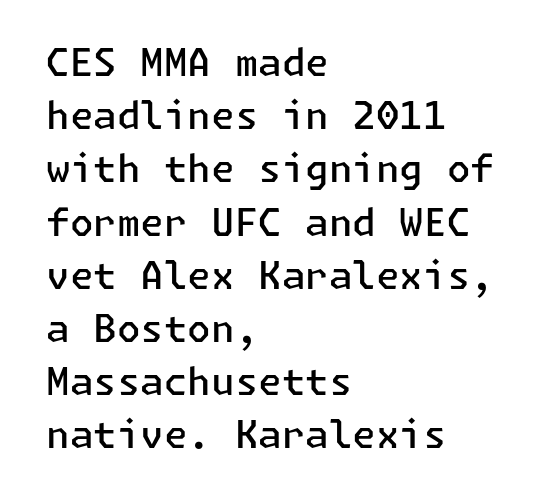
Quick note: interline space is typical. The rendering shows plain stroke endings on the letterforms — a sans-serif design. The strokes are fattened partway — semibold, not bold. Characters remain perfectly vertical along every line.
